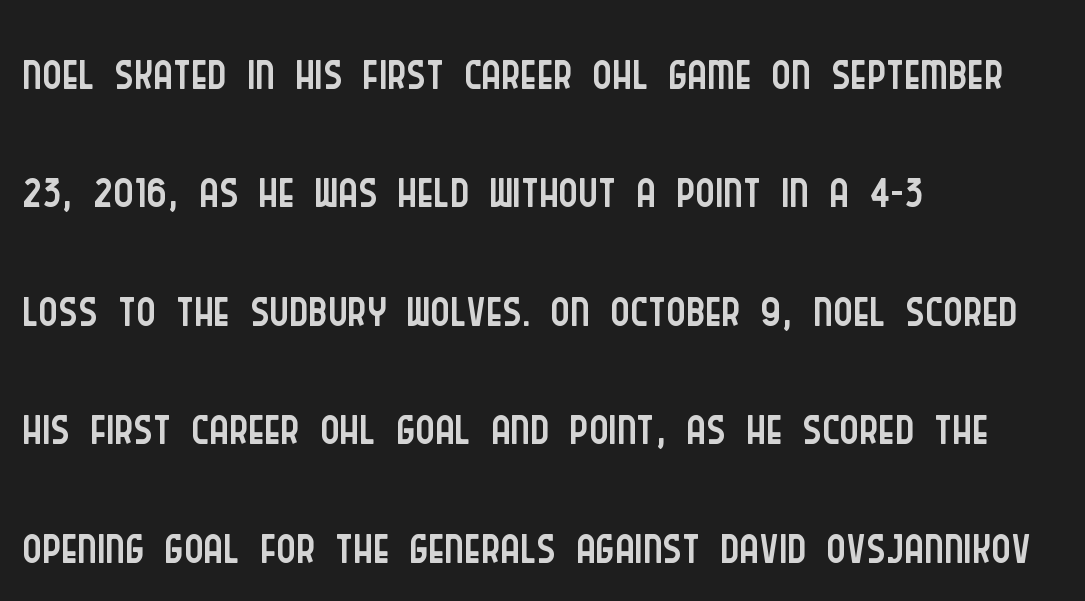
{"serif": "no", "italic": "no", "bold": "no", "weight": "light", "width": "condensed", "stroke_contrast": "low", "x_height": "large", "monospaced": "no", "underline": "no", "align": "left", "line_spacing": "normal", "line_spacing_ratio": 1.6, "letter_spacing": "normal", "letter_spacing_em": 0.0, "glyph_px": 74}
